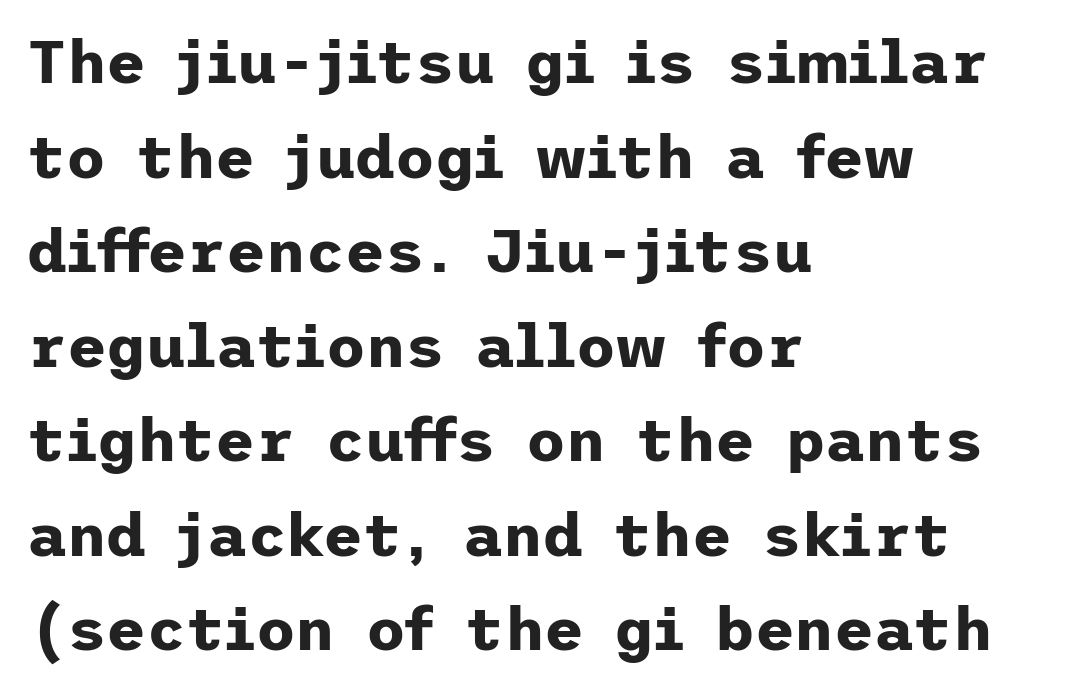
The image shows 61 px bold sans-serif type, upright; set left-aligned, normal line spacing (1.55x), normal letter spacing, not underlined; low stroke contrast and a medium x-height.
